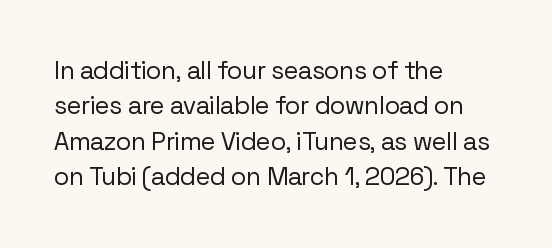
{"italic": "no", "bold": "no", "underline": "no", "align": "left", "line_spacing": "normal", "line_spacing_ratio": 1.42, "letter_spacing": "normal", "letter_spacing_em": 0.0, "glyph_px": 25}
